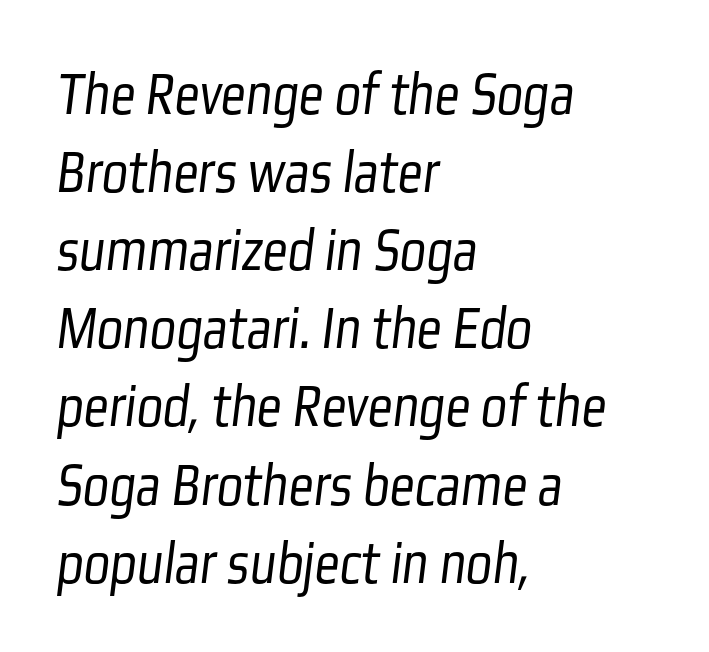
{"serif": "no", "bold": "no", "weight": "light", "width": "condensed", "stroke_contrast": "low", "x_height": "medium", "monospaced": "no", "underline": "no", "align": "left", "line_spacing": "normal", "line_spacing_ratio": 1.26, "letter_spacing": "normal", "letter_spacing_em": 0.0, "glyph_px": 62}
